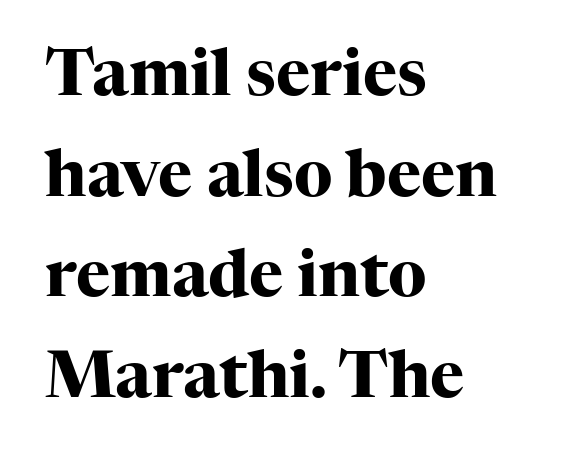
{"serif": "yes", "italic": "no", "bold": "yes", "weight": "heavy", "width": "normal", "stroke_contrast": "high", "x_height": "medium", "monospaced": "no", "underline": "no", "align": "left", "line_spacing": "normal", "line_spacing_ratio": 1.55, "letter_spacing": "normal", "letter_spacing_em": 0.0, "glyph_px": 65}
